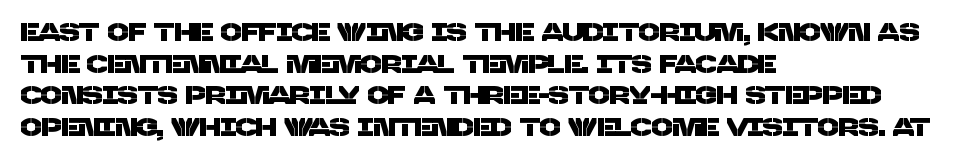
The ragged edge is on the right, which tells us the setting is flush left. Bare-footed words on every line. Regarding leading, the lines here are spaced in the standard way. Honestly, the letter spacing is just normal — you wouldn't notice it.
